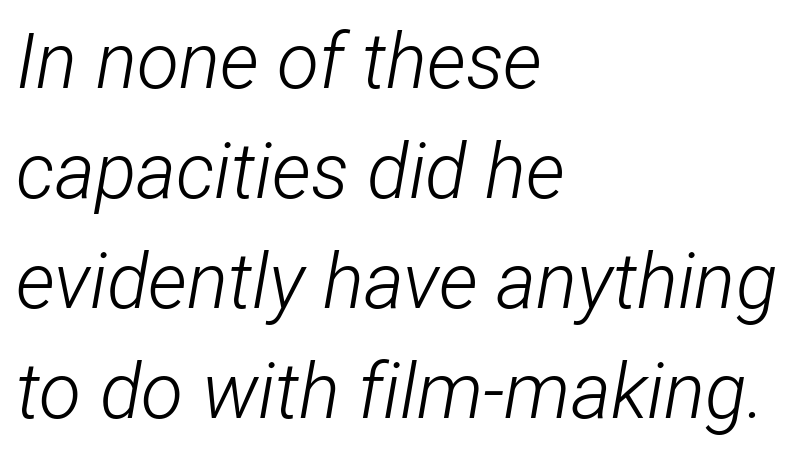
The image shows 77 px light, condensed type, italic (leaning right); set left-aligned, normal line spacing (1.43x), normal letter spacing, not underlined; low stroke contrast and a medium x-height.
